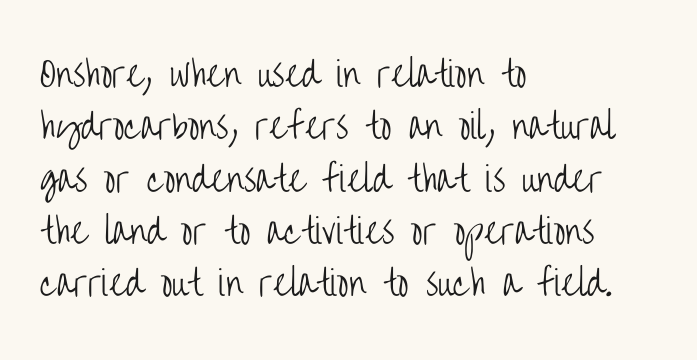
The text block is weighted toward the left margin, trailing off unevenly rightward. This sample has the flowing, uneven cadence of proportional lettering. Letters rest on an invisible, unmarked baseline. Ink coverage per letter is moderate at most.
